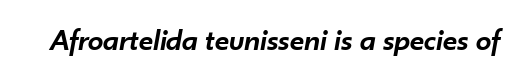
Summary of weight: moderately heavy, a semibold. The glyphs look as if they've been sheared to an angle. This sample has the flowing, uneven cadence of proportional lettering. The passage shown has conventional tracking throughout.
